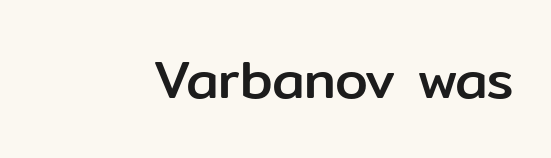
This is the regular roman posture of the typeface. The area under the type is left untouched. The passage shown has conventional tracking throughout. The text was rendered using a sans face with plain stroke endings. Spacing verdict: proportional, widths tailored to each character.
